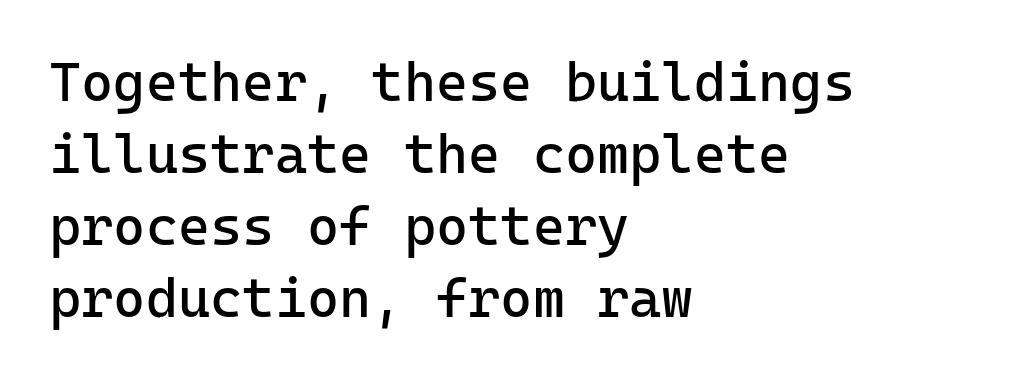
Check under the words: just untouched page. Grotesque or geometric, the face here clearly has no serifs. A student would call this left alignment; a typographer would say flush left, rag right. Style check: upright. The tracking reads as untouched default to a designer's eye.
